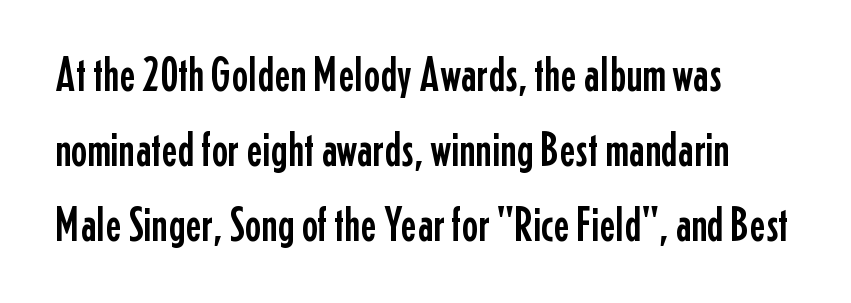
{"serif": "no", "italic": "no", "width": "condensed", "stroke_contrast": "low", "x_height": "medium", "monospaced": "no", "underline": "no", "align": "left", "line_spacing": "normal", "line_spacing_ratio": 1.53, "letter_spacing": "normal", "letter_spacing_em": 0.0, "glyph_px": 49}
